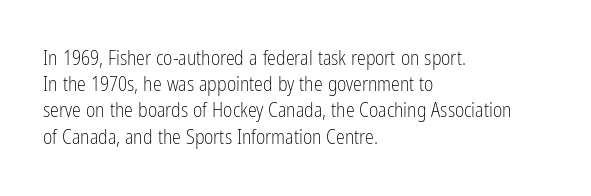
The image shows 20 px text type, upright; set left-aligned, normal line spacing (1.31x), normal letter spacing, not underlined.
